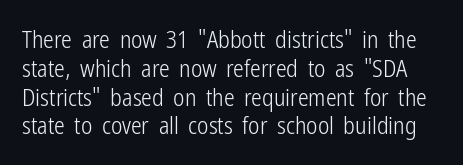
The image shows 24 px text type, upright; set line spacing 1.2x, normal letter spacing, not underlined.
